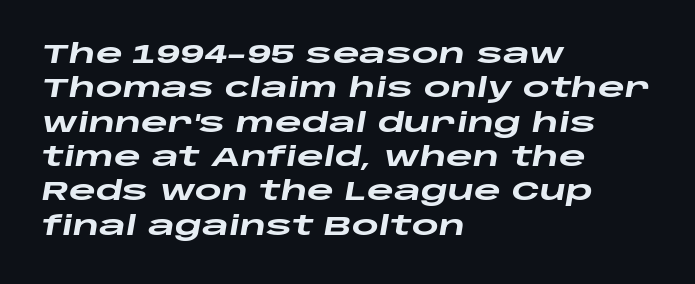
Q: Is the text bold? A: Yes.
Q: Is the text italic (slanted)? A: Yes, it leans right by about 10 degrees.
Q: Is the text underlined? A: No.
Q: How is the paragraph aligned? A: Left-aligned.
Q: Is the spacing between letters normal or unusually wide? A: Normal.
Q: Is the spacing between lines tight, normal or loose? A: Normal.
